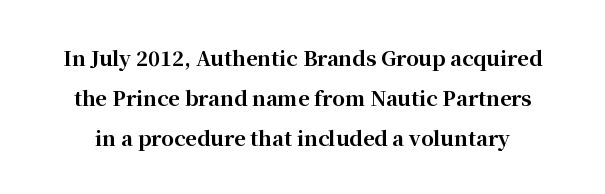
{"italic": "no", "bold": "yes", "underline": "no", "line_spacing": "loose", "line_spacing_ratio": 1.99, "letter_spacing": "normal", "letter_spacing_em": 0.0, "glyph_px": 20}
